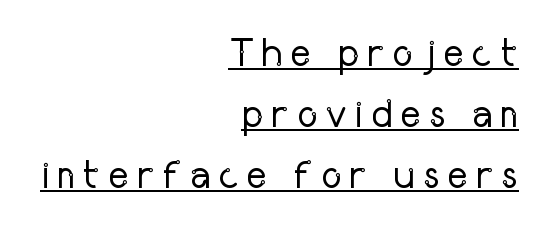
The image shows 40 px regular-weight, condensed sans-serif type, upright; set right-aligned, normal line spacing (1.52x), underlined; low stroke contrast and a medium x-height.
